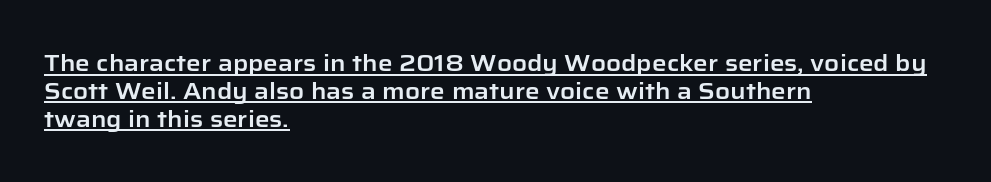
Q: Is the text italic (slanted)? A: No, it is upright.
Q: Is the text underlined? A: Yes.
Q: How is the paragraph aligned? A: Left-aligned.
Q: Is the spacing between letters normal or unusually wide? A: Normal.
